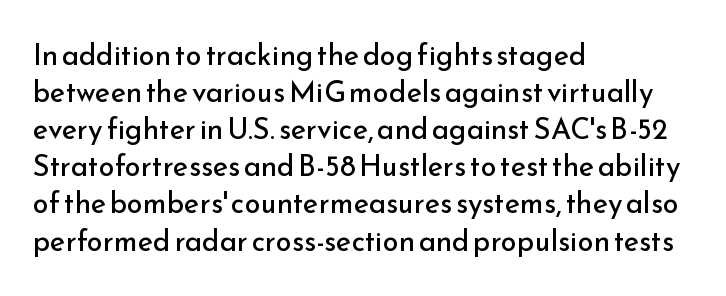
This sample uses an upright cut, with every glyph sitting square on the baseline. Just letters on the line, the space beneath them empty. The line-height multiplier appears to be the usual default. Standard letterfit; no display-style spreading of the glyphs. Is this a sans? Yes — the strokes have no serifs.
